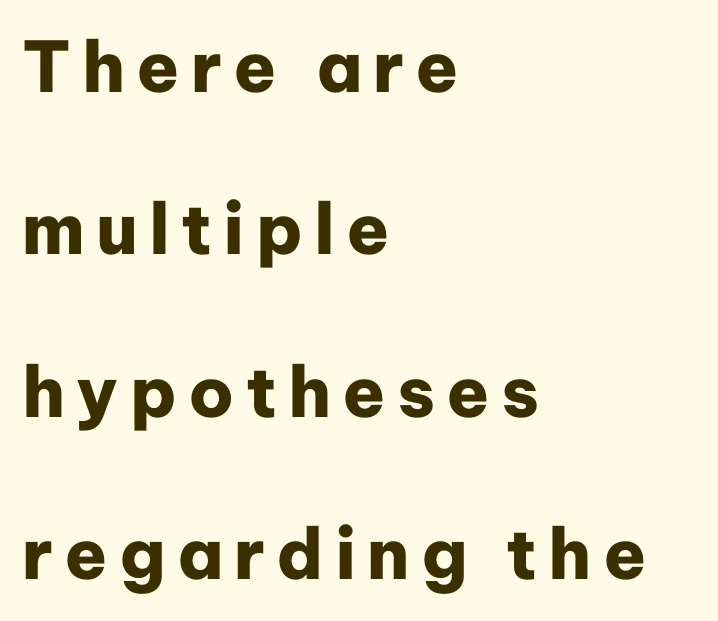
Underline: absent. Visually the block forms a straight wall on the left and a jagged coastline on the right. The rendering uses a large line-height, opening up the rows. Every stem runs plumb, perpendicular to the baseline. Check where the strokes stop: nothing finishes them off — pure sans. In terms of weight, the rendering is a true, heavy bold.
